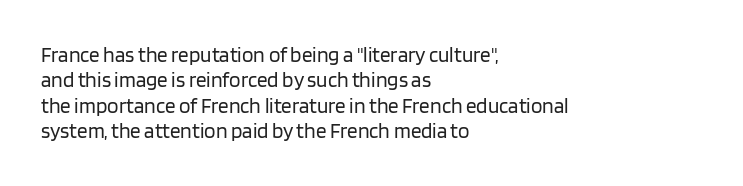
A bare baseline throughout the passage. Line beginnings align vertically; line endings do not. This sample uses plain, unmodified letter spacing. Posture: straight, roman, zero tilt. Is this a heavy cut? Hardly; it is regular or lighter.
